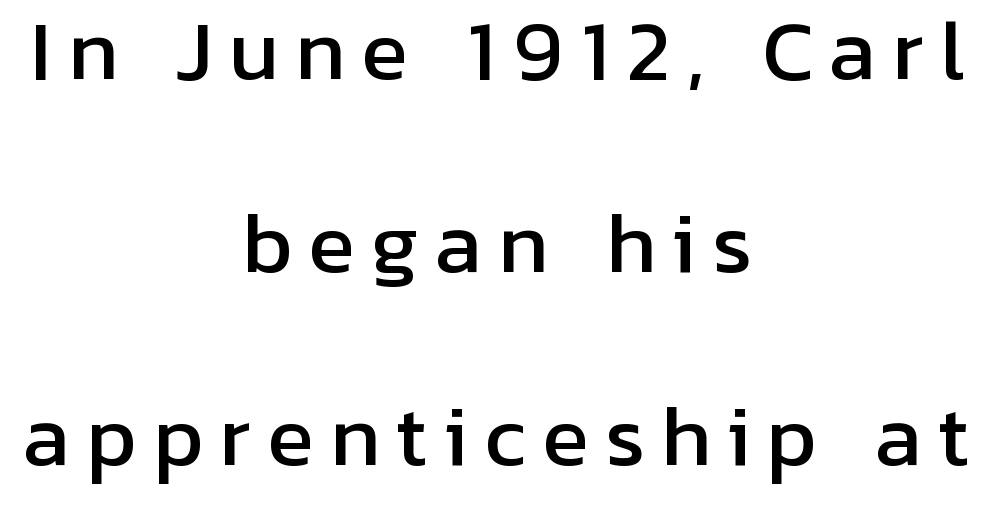
Q: Is the text italic (slanted)? A: No, it is upright.
Q: Is the typeface a serif or a sans-serif typeface? A: Sans-serif.
Q: Is the text underlined? A: No.
Q: How is the paragraph aligned? A: Centered.
Q: Is the spacing between letters normal or unusually wide? A: Unusually wide.
Q: Is the spacing between lines tight, normal or loose? A: Loose.
Q: Width (condensed, normal, or wide)? A: Normal.
Q: Stroke contrast? A: Low.
Q: x-height? A: Medium.
Q: Monospaced? A: No.
